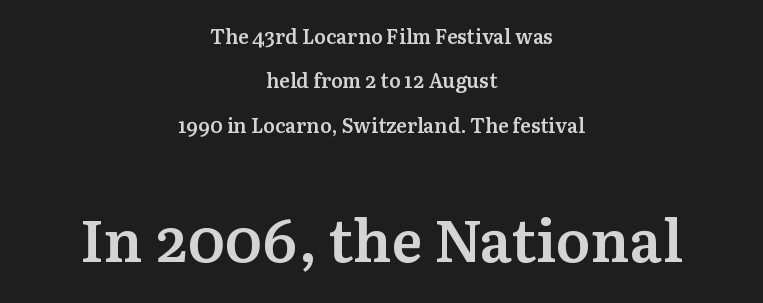
Q: Is the text bold? A: Semi-bold.
Q: Is the text italic (slanted)? A: No, it is upright.
Q: Is the typeface a serif or a sans-serif typeface? A: Serif.
Q: Is the text underlined? A: No.
Q: How is the paragraph aligned? A: Centered.
Q: Is the spacing between letters normal or unusually wide? A: Normal.
Q: Is the spacing between lines tight, normal or loose? A: Loose.
Q: Which block of text is set in a larger size, the first (top) or the second (bottom)? A: The second (bottom) one.
Q: Width (condensed, normal, or wide)? A: Normal.
Q: Stroke contrast? A: Medium.
Q: x-height? A: Medium.
Q: Monospaced? A: No.
